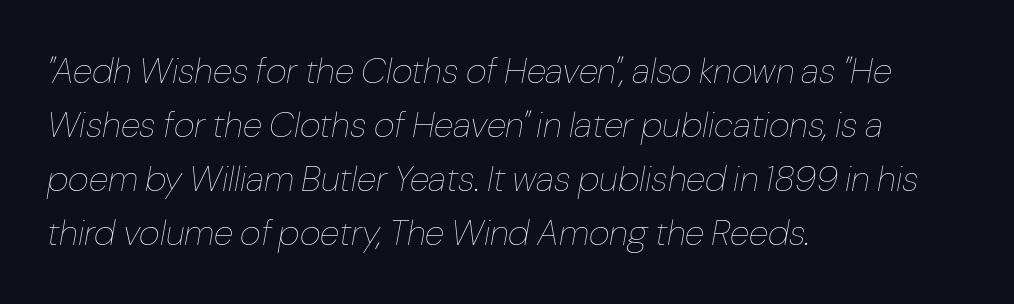
Baseline-to-baseline distance is the conventional proportion of letter height. The font is comparable to plain body text, perhaps lighter. If you drew a line through each stem, it would be angled. The letters sit at their default tracking, neither squeezed nor spread.
